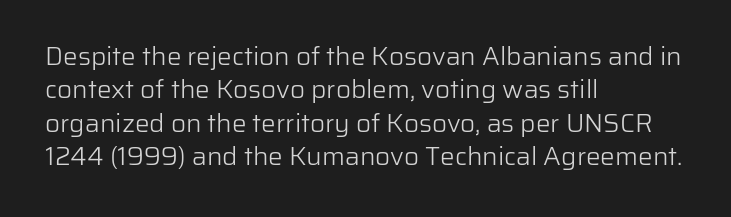
Q: Is the text bold? A: No.
Q: Is the text italic (slanted)? A: No, it is upright.
Q: Is the text underlined? A: No.
Q: How is the paragraph aligned? A: Left-aligned.
Q: Is the spacing between letters normal or unusually wide? A: Normal.
Q: Is the spacing between lines tight, normal or loose? A: Normal.
